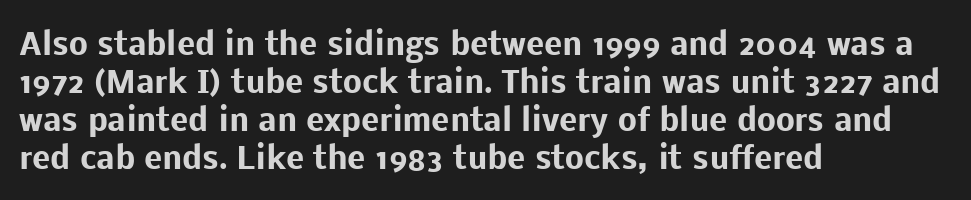
The rendering anchors every line to the left-hand side. A roman cut, with each character standing at attention. The type family on display is of the sans-serif kind. Leading matches the norm, producing a regular column. Clear beneath every line of the passage. Notice how thick the strokes are: this is what a full bold looks like.
